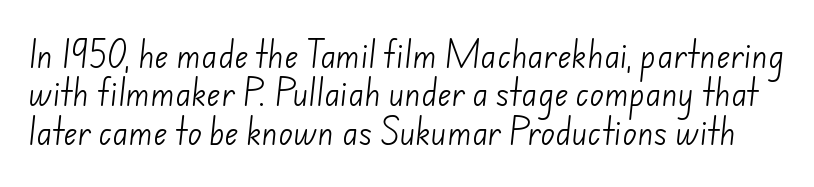
Q: Is the text bold? A: No.
Q: Is the typeface a serif or a sans-serif typeface? A: Sans-serif.
Q: Is the text underlined? A: No.
Q: Is the spacing between letters normal or unusually wide? A: Normal.
Q: Is the spacing between lines tight, normal or loose? A: Normal.
Q: Width (condensed, normal, or wide)? A: Normal.
Q: Stroke contrast? A: Low.
Q: x-height? A: Small.
Q: Monospaced? A: No.
